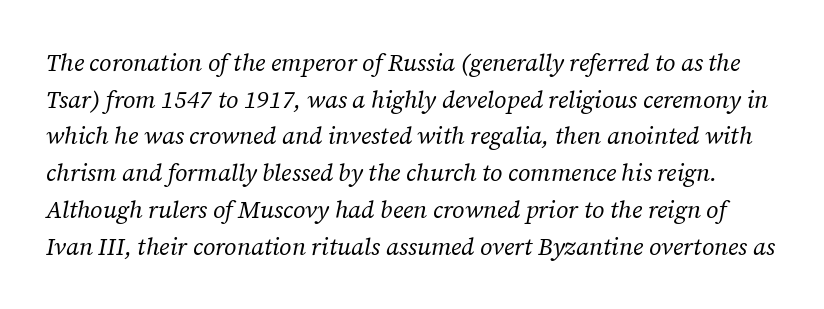
Does the leading feel generous? No, just average. No heavy texture on the line: the type isn't bold. Short note: letters normally spaced. Italic? Definitely — the glyphs are oblique. Underline: absent.
